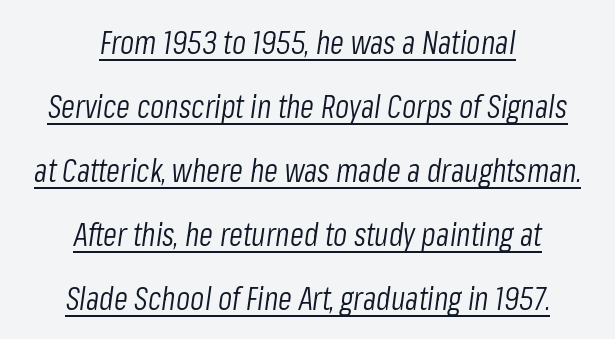
Visually the block forms a symmetrical silhouette, jagged on both flanks. A light-to-regular cut is what we see here. Spacing verdict: proportional, widths tailored to each character. Is there much room between lines? Yes — plenty of vertical air separates them.
